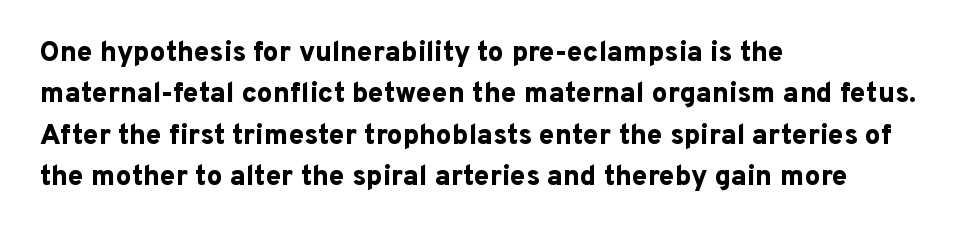
Q: Is the text bold? A: Yes.
Q: Is the text italic (slanted)? A: No, it is upright.
Q: Is the typeface a serif or a sans-serif typeface? A: Sans-serif.
Q: Is the text underlined? A: No.
Q: How is the paragraph aligned? A: Left-aligned.
Q: Is the spacing between letters normal or unusually wide? A: Normal.
Q: Is the spacing between lines tight, normal or loose? A: Normal.
Q: Width (condensed, normal, or wide)? A: Normal.
Q: Stroke contrast? A: Low.
Q: x-height? A: Medium.
Q: Monospaced? A: No.
